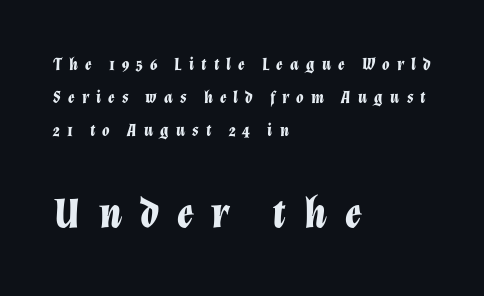
The image shows 43 px bold type, italic (leaning right); set left-aligned, loose line spacing (1.94x), unusually wide letter spacing (+0.42 em), not underlined; the second (bottom) block is 2.53x larger; low stroke contrast and a medium x-height.
